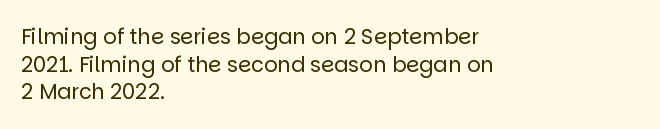
Teacher's note: observe the even left margin — that is flush-left alignment. The line texture is even and compact thanks to regular tracking. The lettering stays uniformly vertical, giving the passage a roman look. The baseline area is clear.
